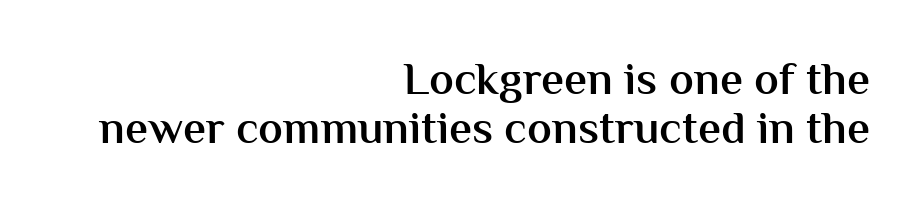
{"serif": "no", "italic": "no", "bold": "semi", "weight": "semibold", "width": "normal", "stroke_contrast": "medium", "x_height": "medium", "monospaced": "no", "underline": "no", "align": "right", "line_spacing": "tight", "line_spacing_ratio": 1.06, "letter_spacing": "normal", "letter_spacing_em": 0.0, "glyph_px": 46}
